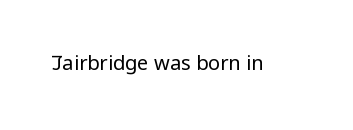
Posture: upright roman. Short note: letters normally spaced. The weight would be labelled regular, book, light, or lighter still. Lines of text with bare space underneath.
